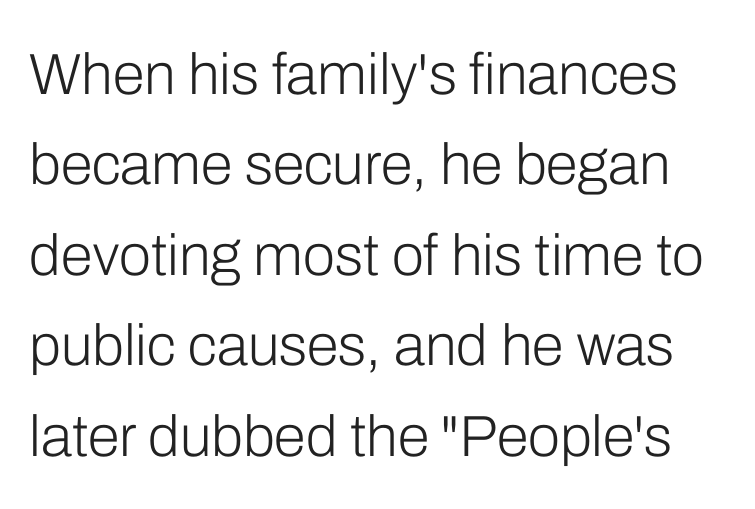
The image shows 58 px light sans-serif type, upright; set normal line spacing (1.56x), normal letter spacing, not underlined; low stroke contrast and a medium x-height.
